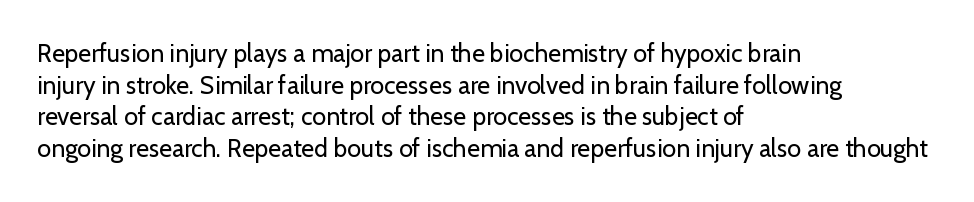
Q: Is the text bold? A: No.
Q: Is the text italic (slanted)? A: No, it is upright.
Q: Is the text underlined? A: No.
Q: How is the paragraph aligned? A: Left-aligned.
Q: Is the spacing between letters normal or unusually wide? A: Normal.
Q: Is the spacing between lines tight, normal or loose? A: Normal.
